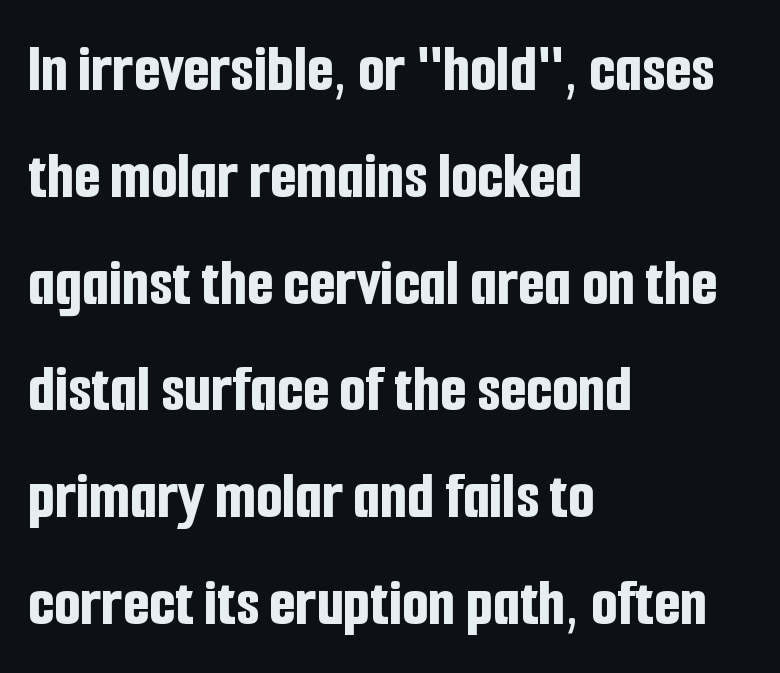
The image shows 68 px bold, condensed sans-serif type, upright; set left-aligned, normal line spacing (1.57x), normal letter spacing, not underlined; low stroke contrast and a medium x-height.
